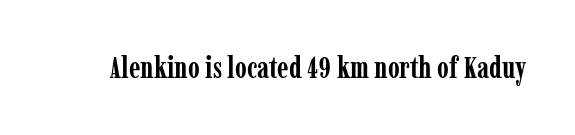
The image shows 30 px semibold, condensed serif type, upright; set normal letter spacing, not underlined; low stroke contrast and a medium x-height.
